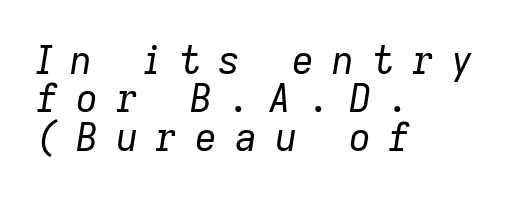
{"italic": "yes", "lean": "right", "slant_degrees": 9, "bold": "no", "weight": "regular", "width": "normal", "stroke_contrast": "low", "x_height": "medium", "monospaced": "no", "underline": "no", "align": "left", "line_spacing": "tight", "line_spacing_ratio": 1.01, "letter_spacing": "wide", "letter_spacing_em": 0.47, "glyph_px": 38}
